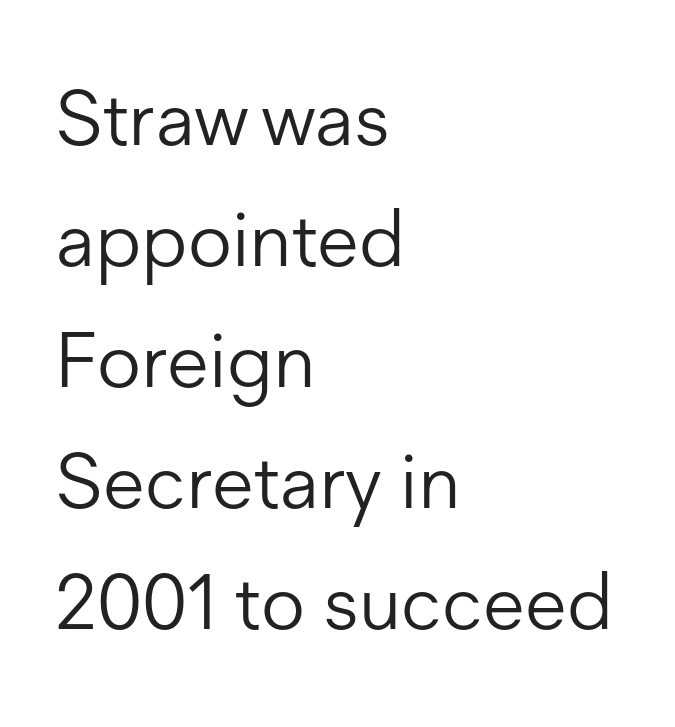
Q: Is the text bold? A: No.
Q: Is the text italic (slanted)? A: No, it is upright.
Q: Is the typeface a serif or a sans-serif typeface? A: Sans-serif.
Q: Is the text underlined? A: No.
Q: How is the paragraph aligned? A: Left-aligned.
Q: Is the spacing between letters normal or unusually wide? A: Normal.
Q: Is the spacing between lines tight, normal or loose? A: Normal.
Q: Width (condensed, normal, or wide)? A: Normal.
Q: Stroke contrast? A: Low.
Q: x-height? A: Medium.
Q: Monospaced? A: No.
